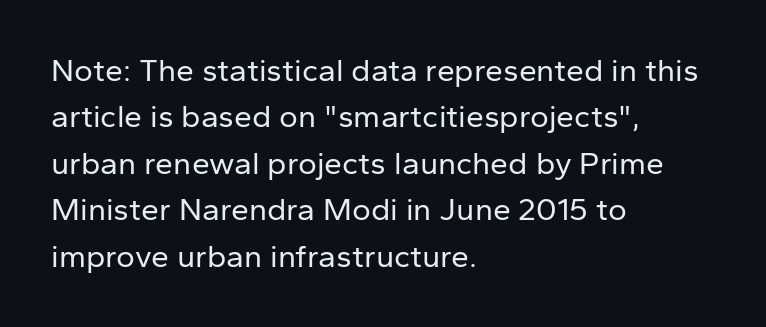
Q: Is the text bold? A: No.
Q: Is the text italic (slanted)? A: No, it is upright.
Q: Is the typeface a serif or a sans-serif typeface? A: Sans-serif.
Q: Is the text underlined? A: No.
Q: How is the paragraph aligned? A: Left-aligned.
Q: Is the spacing between letters normal or unusually wide? A: Normal.
Q: Is the spacing between lines tight, normal or loose? A: Normal.
Q: Width (condensed, normal, or wide)? A: Normal.
Q: Stroke contrast? A: Low.
Q: x-height? A: Medium.
Q: Monospaced? A: No.
